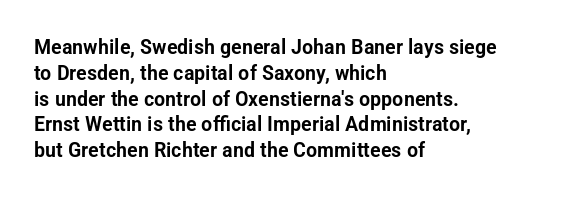
Underline: absent. This rendering uses left alignment, leaving the right contour irregular. A typesetter would mark this as roman, not italic. In terms of letterspacing, this is plain default setting.
